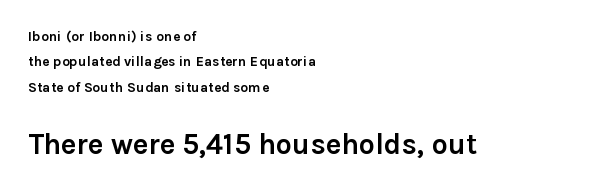
Italic: no, the glyphs are upright roman. The rendering uses natural spacing where letterforms have individual widths. The lower block of text is set noticeably larger than the block above it. How are the letters spaced? Ordinarily, with no added tracking. Nothing sits at the stroke ends, so this counts as sans-serif.
